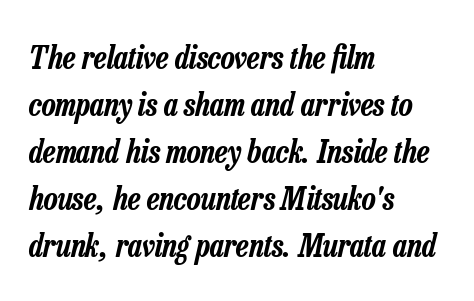
Leading matches the norm, producing a regular column. The passage shown is typed in a proportional face where columns would drift. The baseline area is clear. Caption: multi-line text, flush left, ragged right. Compared with typical body copy, the letter spacing here is the same. Is the type slanted? Yes — the strokes lean at a clear angle.
